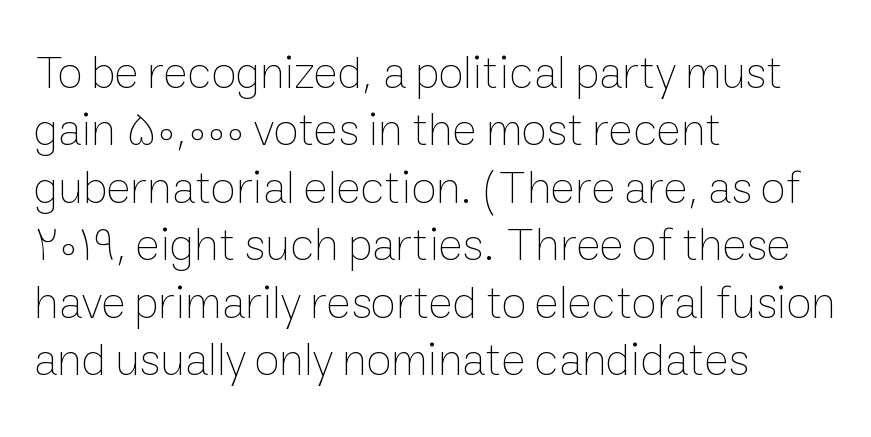
The image shows 46 px thin type, upright; set left-aligned, normal line spacing (1.25x), normal letter spacing, not underlined; low stroke contrast and a medium x-height.
